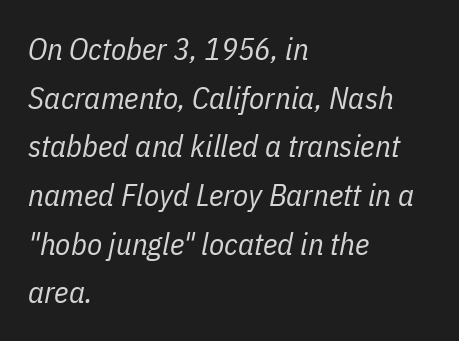
Q: Is the text bold? A: No.
Q: Is the text italic (slanted)? A: Yes, it leans right by about 11 degrees.
Q: Is the text underlined? A: No.
Q: How is the paragraph aligned? A: Left-aligned.
Q: Is the spacing between letters normal or unusually wide? A: Normal.
Q: Is the spacing between lines tight, normal or loose? A: Normal.
Q: Width (condensed, normal, or wide)? A: Condensed.
Q: Stroke contrast? A: Low.
Q: x-height? A: Medium.
Q: Monospaced? A: No.
